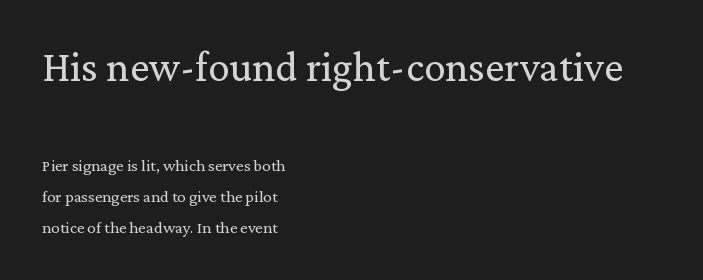
Q: Is the text bold? A: No.
Q: Is the text italic (slanted)? A: No, it is upright.
Q: Is the typeface a serif or a sans-serif typeface? A: Serif.
Q: Is the text underlined? A: No.
Q: How is the paragraph aligned? A: Left-aligned.
Q: Is the spacing between letters normal or unusually wide? A: Normal.
Q: Which block of text is set in a larger size, the first (top) or the second (bottom)? A: The first (top) one.
Q: Width (condensed, normal, or wide)? A: Normal.
Q: Stroke contrast? A: Low.
Q: x-height? A: Medium.
Q: Monospaced? A: No.
